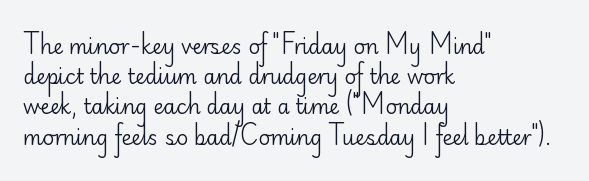
The image shows 20 px text type, upright; set left-aligned, normal line spacing (1.51x), normal letter spacing, not underlined.
